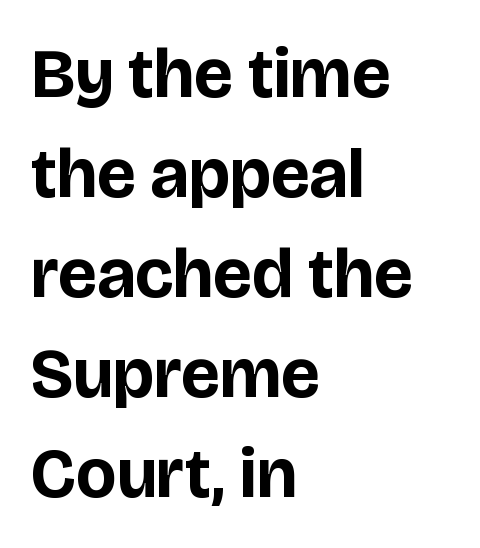
The image shows 70 px bold sans-serif type, upright; set left-aligned, normal line spacing (1.43x), normal letter spacing, not underlined; low stroke contrast and a large x-height.
